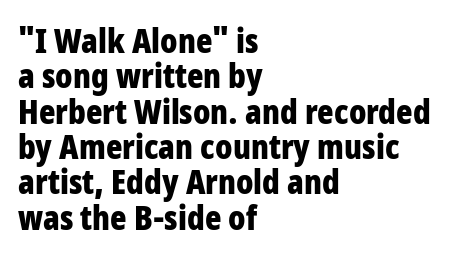
The type is set solid horizontally, with unmodified tracking. Quick note: interline space is minimal. What weight is shown? A full bold with thick strokes. Just letters on the line, the space beneath them empty.
